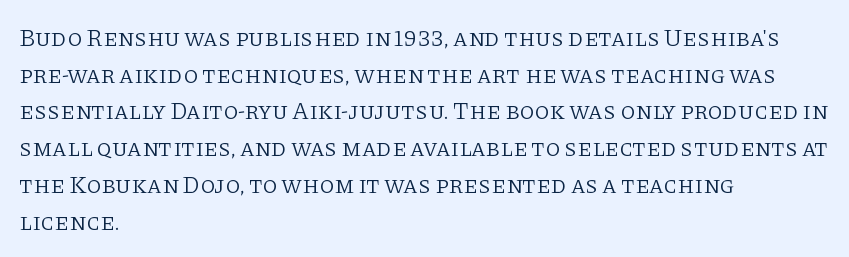
Q: Is the text bold? A: No.
Q: Is the text italic (slanted)? A: No, it is upright.
Q: Is the text underlined? A: No.
Q: How is the paragraph aligned? A: Left-aligned.
Q: Is the spacing between letters normal or unusually wide? A: Normal.
Q: Is the spacing between lines tight, normal or loose? A: Normal.
